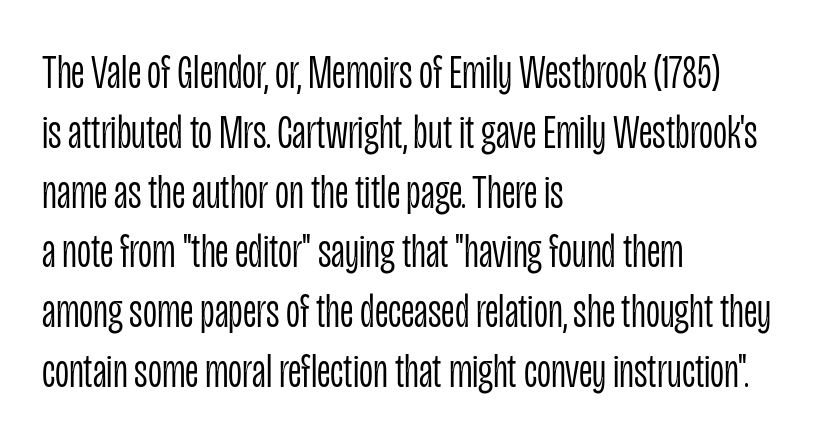
Q: Is the text bold? A: No.
Q: Is the text italic (slanted)? A: No, it is upright.
Q: Is the typeface a serif or a sans-serif typeface? A: Sans-serif.
Q: Is the text underlined? A: No.
Q: How is the paragraph aligned? A: Left-aligned.
Q: Is the spacing between letters normal or unusually wide? A: Normal.
Q: Width (condensed, normal, or wide)? A: Condensed.
Q: Stroke contrast? A: Low.
Q: x-height? A: Large.
Q: Monospaced? A: No.
